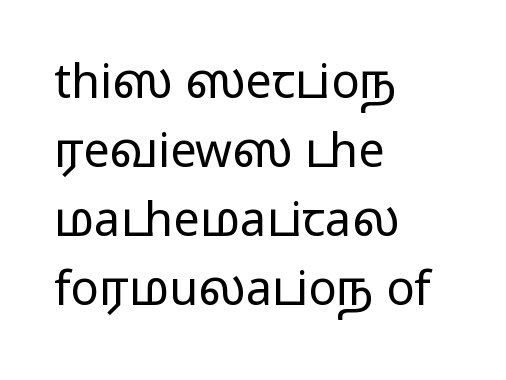
{"serif": "no", "italic": "no", "bold": "no", "weight": "regular", "width": "wide", "stroke_contrast": "low", "x_height": "medium", "monospaced": "no", "underline": "no", "align": "left", "line_spacing": "normal", "line_spacing_ratio": 1.47, "letter_spacing": "normal", "letter_spacing_em": 0.0, "glyph_px": 47}
